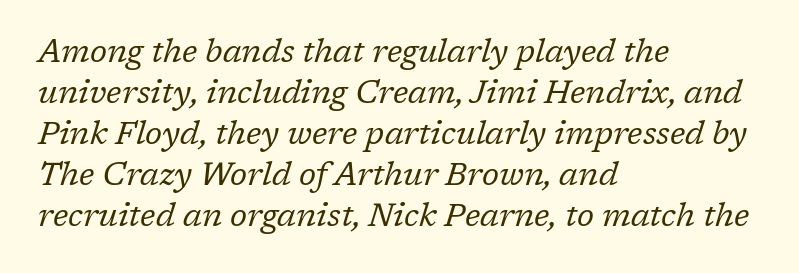
The image shows 32 px regular-weight serif type, italic (leaning right); set left-aligned, normal line spacing (1.28x), normal letter spacing, not underlined; low stroke contrast and a medium x-height.
